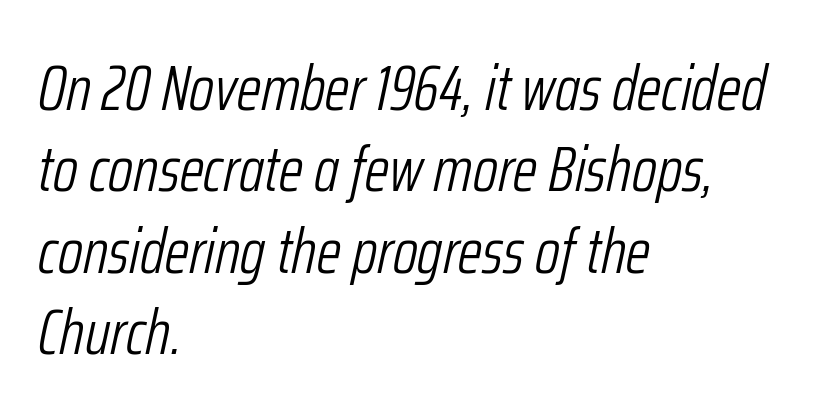
{"italic": "yes", "lean": "right", "slant_degrees": 12, "bold": "no", "weight": "light", "width": "condensed", "stroke_contrast": "low", "x_height": "medium", "monospaced": "no", "underline": "no", "align": "left", "line_spacing": "normal", "line_spacing_ratio": 1.29, "letter_spacing": "normal", "letter_spacing_em": 0.0, "glyph_px": 63}
